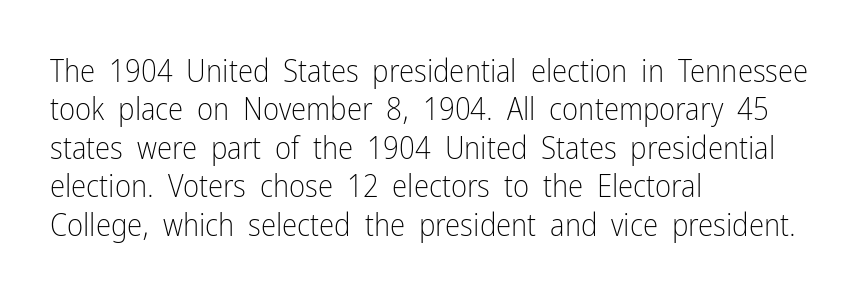
The image shows 31 px light, condensed sans-serif type, upright; set left-aligned, line spacing 1.24x, normal letter spacing, not underlined; low stroke contrast and a medium x-height.
